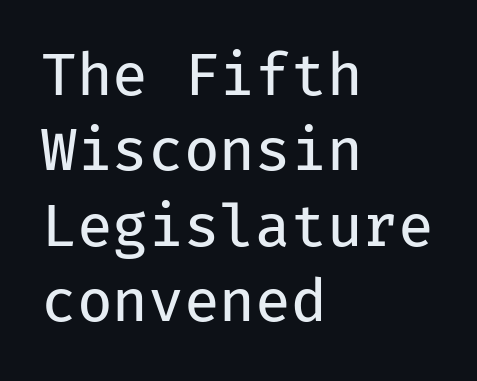
Q: Is the text bold? A: No.
Q: Is the text italic (slanted)? A: No, it is upright.
Q: Is the typeface a serif or a sans-serif typeface? A: Sans-serif.
Q: Is the text underlined? A: No.
Q: How is the paragraph aligned? A: Left-aligned.
Q: Is the spacing between letters normal or unusually wide? A: Normal.
Q: Is the spacing between lines tight, normal or loose? A: Normal.
Q: Width (condensed, normal, or wide)? A: Normal.
Q: Stroke contrast? A: Low.
Q: x-height? A: Medium.
Q: Monospaced? A: Yes.
